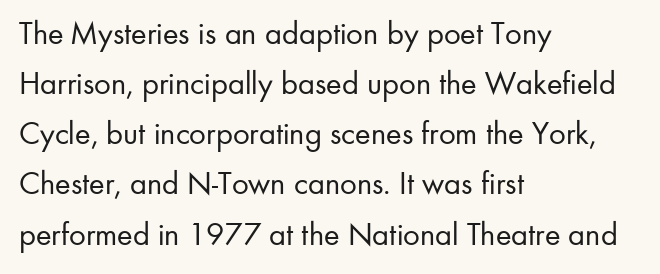
The image shows 33 px regular-weight sans-serif type, upright; set left-aligned, normal line spacing (1.52x), normal letter spacing, not underlined; low stroke contrast and a small x-height.
